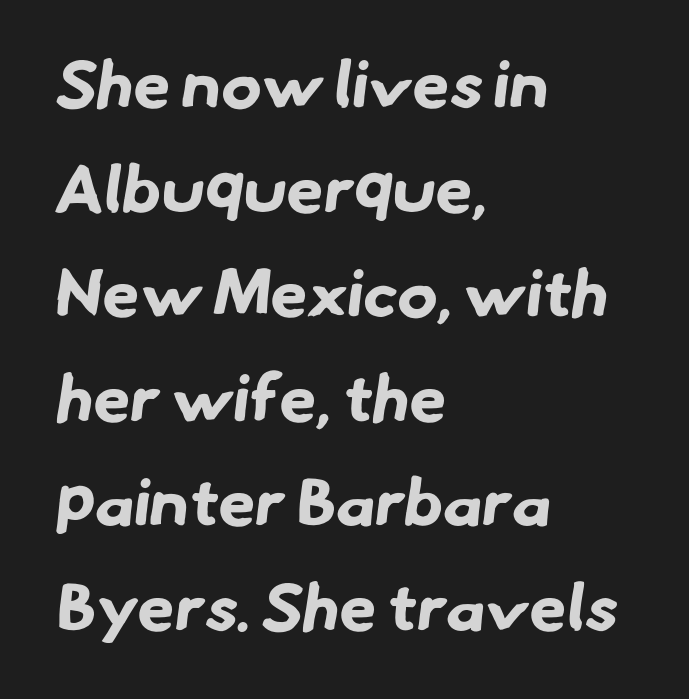
{"serif": "no", "bold": "yes", "weight": "bold", "width": "normal", "stroke_contrast": "low", "x_height": "small", "monospaced": "no", "underline": "no", "align": "left", "line_spacing": "normal", "line_spacing_ratio": 1.56, "letter_spacing": "normal", "letter_spacing_em": 0.0, "glyph_px": 67}
